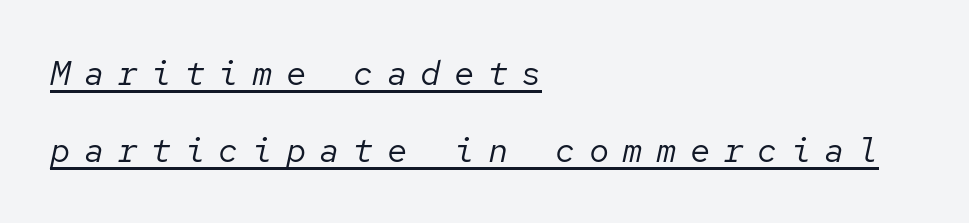
{"italic": "yes", "lean": "right", "slant_degrees": 12, "bold": "no", "weight": "regular", "width": "normal", "stroke_contrast": "low", "x_height": "medium", "monospaced": "yes", "underline": "yes", "align": "left", "line_spacing": "loose", "line_spacing_ratio": 2.26, "letter_spacing": "wide", "letter_spacing_em": 0.39, "glyph_px": 34}
